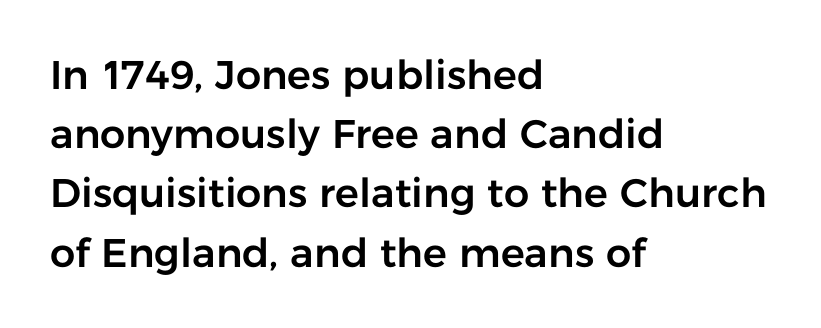
The image shows 40 px sans-serif type, upright; set left-aligned, normal line spacing (1.48x), normal letter spacing, not underlined; low stroke contrast and a medium x-height.
